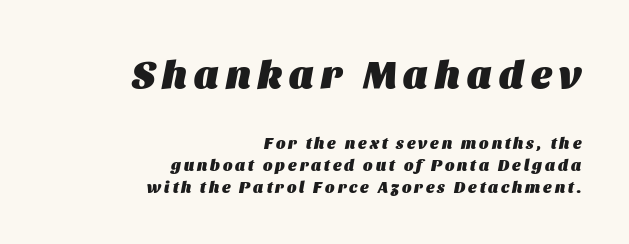
{"italic": "yes", "lean": "right", "slant_degrees": 11, "bold": "yes", "weight": "heavy", "width": "normal", "stroke_contrast": "medium", "x_height": "large", "monospaced": "no", "underline": "no", "align": "right", "line_spacing": "normal", "line_spacing_ratio": 1.36, "larger_block": "first", "size_ratio": 2.44, "glyph_px": 39}
